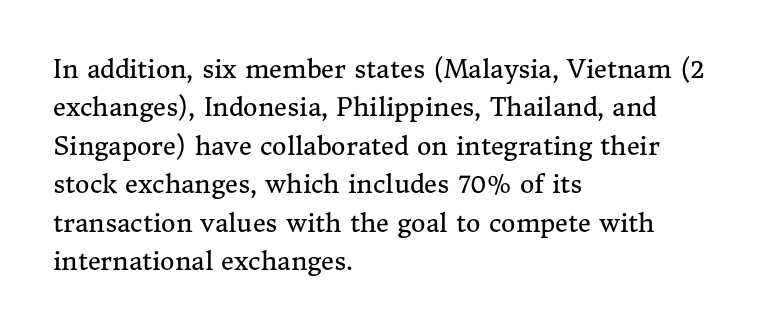
The image shows 25 px text type, upright; set left-aligned, normal line spacing (1.54x), normal letter spacing, not underlined.
